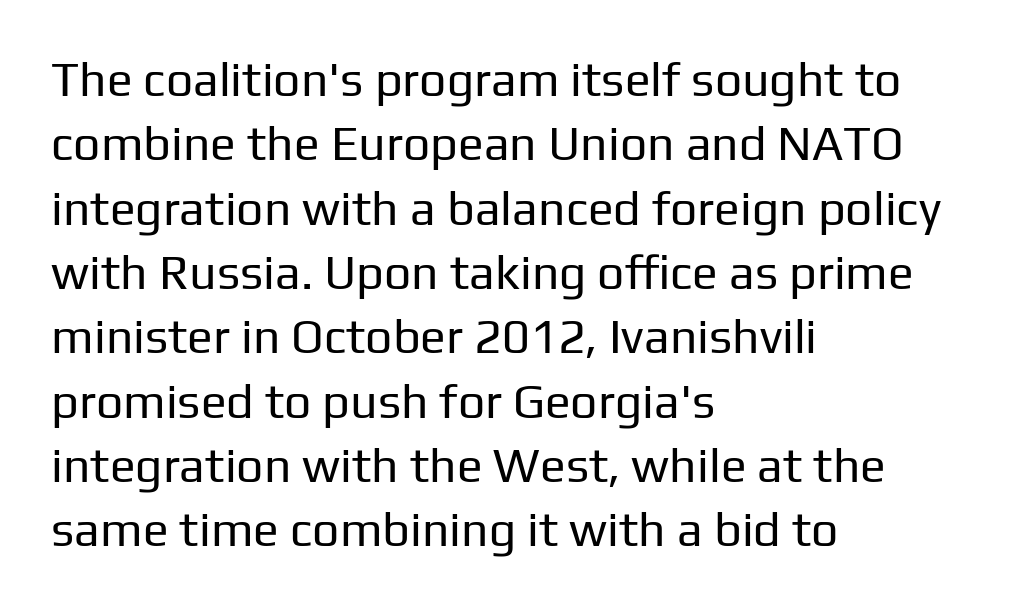
{"serif": "no", "italic": "no", "bold": "no", "weight": "regular", "width": "normal", "stroke_contrast": "low", "x_height": "medium", "monospaced": "no", "underline": "no", "align": "left", "line_spacing": "normal", "line_spacing_ratio": 1.34, "letter_spacing": "normal", "letter_spacing_em": 0.0, "glyph_px": 48}
